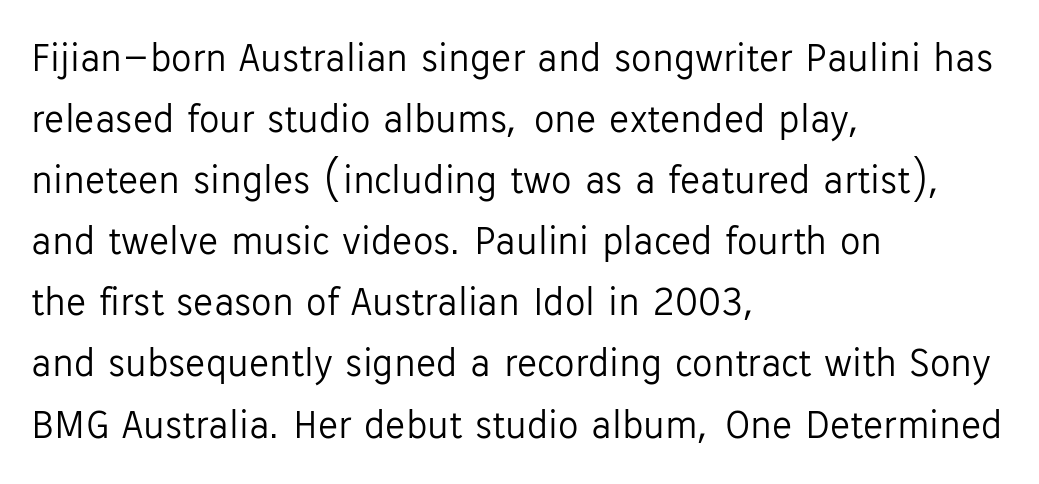
Q: Is the text bold? A: No.
Q: Is the text italic (slanted)? A: No, it is upright.
Q: Is the typeface a serif or a sans-serif typeface? A: Sans-serif.
Q: Is the text underlined? A: No.
Q: How is the paragraph aligned? A: Left-aligned.
Q: Is the spacing between letters normal or unusually wide? A: Normal.
Q: Is the spacing between lines tight, normal or loose? A: Normal.
Q: Width (condensed, normal, or wide)? A: Normal.
Q: Stroke contrast? A: Low.
Q: x-height? A: Medium.
Q: Monospaced? A: No.
